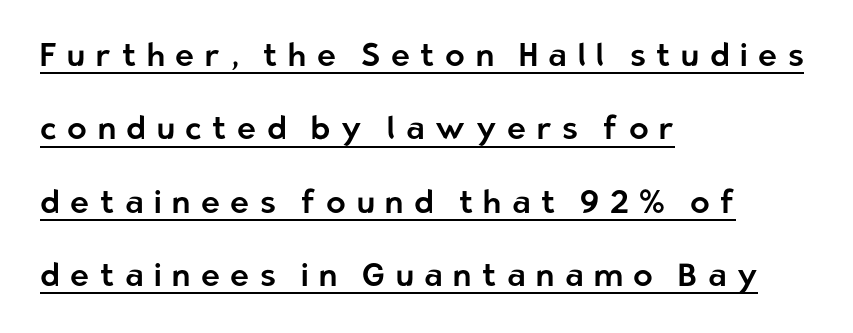
{"serif": "no", "italic": "no", "width": "normal", "stroke_contrast": "low", "x_height": "medium", "monospaced": "no", "underline": "yes", "align": "left", "line_spacing": "loose", "line_spacing_ratio": 2.29, "letter_spacing": "wide", "letter_spacing_em": 0.33, "glyph_px": 32}
